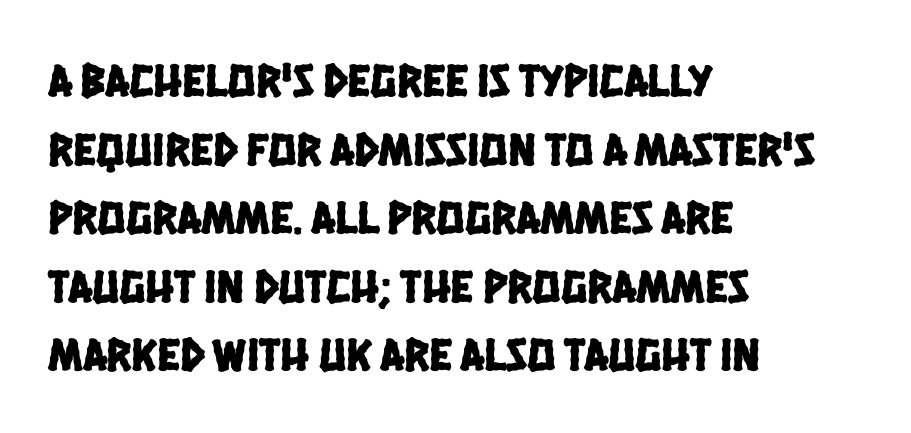
Q: Is the typeface a serif or a sans-serif typeface? A: Sans-serif.
Q: Is the text underlined? A: No.
Q: How is the paragraph aligned? A: Left-aligned.
Q: Is the spacing between letters normal or unusually wide? A: Normal.
Q: Is the spacing between lines tight, normal or loose? A: Normal.
Q: Width (condensed, normal, or wide)? A: Condensed.
Q: Stroke contrast? A: Low.
Q: x-height? A: Large.
Q: Monospaced? A: No.
